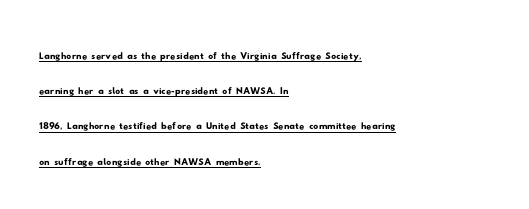
{"underline": "yes", "align": "left", "line_spacing": "normal", "line_spacing_ratio": 1.41, "letter_spacing": "normal", "letter_spacing_em": 0.0, "glyph_px": 25}
